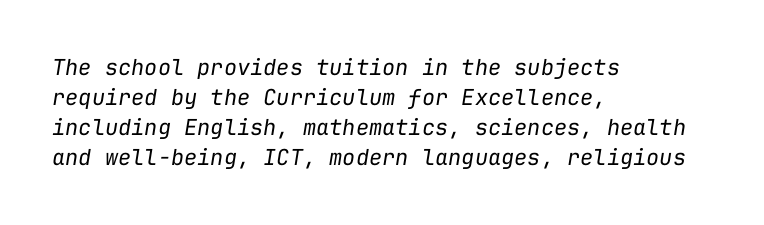
{"italic": "yes", "lean": "right", "slant_degrees": 9, "bold": "no", "underline": "no", "align": "left", "line_spacing": "normal", "line_spacing_ratio": 1.37, "letter_spacing": "normal", "letter_spacing_em": 0.0, "glyph_px": 22}
